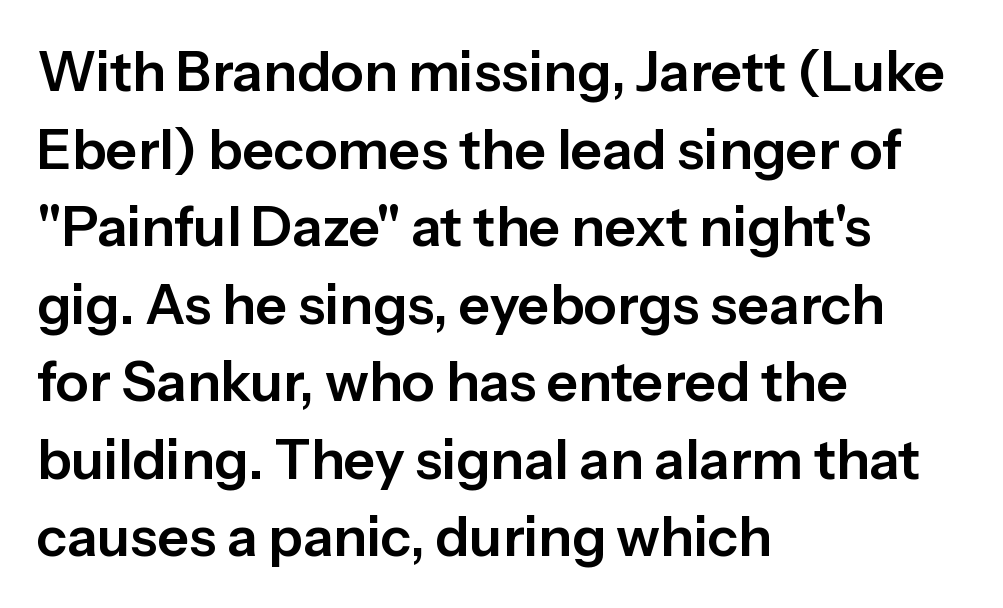
Q: Is the text italic (slanted)? A: No, it is upright.
Q: Is the typeface a serif or a sans-serif typeface? A: Sans-serif.
Q: Is the text underlined? A: No.
Q: How is the paragraph aligned? A: Left-aligned.
Q: Is the spacing between letters normal or unusually wide? A: Normal.
Q: Is the spacing between lines tight, normal or loose? A: Normal.
Q: Width (condensed, normal, or wide)? A: Normal.
Q: Stroke contrast? A: Low.
Q: x-height? A: Medium.
Q: Monospaced? A: No.
